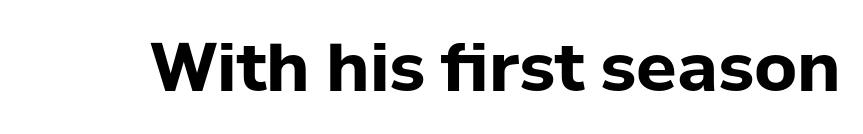
Q: Is the text bold? A: Yes.
Q: Is the text italic (slanted)? A: No, it is upright.
Q: Is the typeface a serif or a sans-serif typeface? A: Sans-serif.
Q: Is the text underlined? A: No.
Q: Is the spacing between letters normal or unusually wide? A: Normal.
Q: Width (condensed, normal, or wide)? A: Normal.
Q: Stroke contrast? A: Low.
Q: x-height? A: Medium.
Q: Monospaced? A: No.
